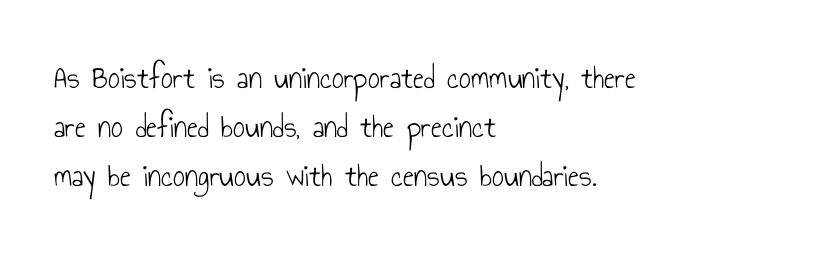
{"serif": "no", "italic": "no", "bold": "no", "weight": "light", "width": "condensed", "stroke_contrast": "low", "x_height": "small", "monospaced": "no", "underline": "no", "align": "left", "line_spacing": "normal", "line_spacing_ratio": 1.49, "letter_spacing": "normal", "letter_spacing_em": 0.0, "glyph_px": 33}
